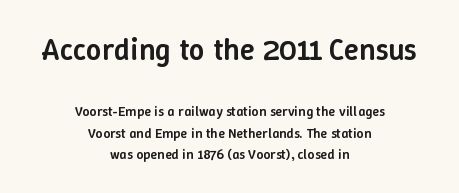
{"italic": "no", "bold": "semi", "weight": "semibold", "width": "normal", "stroke_contrast": "low", "x_height": "medium", "monospaced": "no", "underline": "no", "align": "center", "line_spacing": "normal", "line_spacing_ratio": 1.55, "letter_spacing": "normal", "letter_spacing_em": 0.0, "larger_block": "first", "size_ratio": 2.21, "glyph_px": 31}
